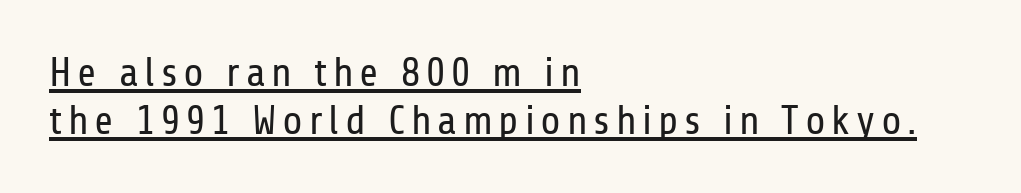
A rule runs beneath these lines of type. No letter is thick-stroked: the sample isn't bold. Leftover space on each line is placed entirely after the last word. Serifs: no, the terminals of the letterforms are clean. Varying glyph widths throughout — classic text-font behaviour. Designer's note — italics off, roman on.
